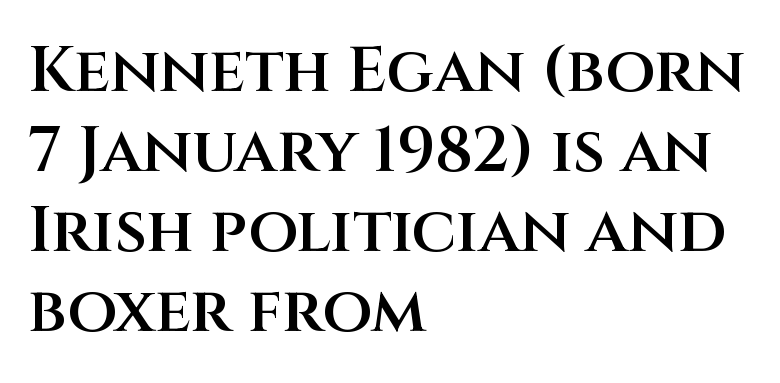
Q: Is the text bold? A: Semi-bold.
Q: Is the text italic (slanted)? A: No, it is upright.
Q: Is the typeface a serif or a sans-serif typeface? A: Sans-serif.
Q: Is the text underlined? A: No.
Q: How is the paragraph aligned? A: Left-aligned.
Q: Is the spacing between letters normal or unusually wide? A: Normal.
Q: Is the spacing between lines tight, normal or loose? A: Normal.
Q: Width (condensed, normal, or wide)? A: Normal.
Q: Stroke contrast? A: Medium.
Q: x-height? A: Large.
Q: Monospaced? A: No.
